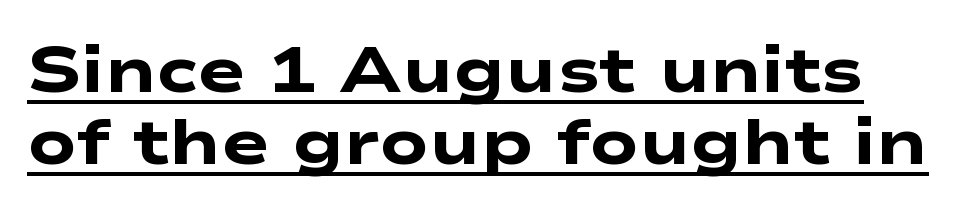
Q: Is the text bold? A: Yes.
Q: Is the typeface a serif or a sans-serif typeface? A: Sans-serif.
Q: Is the text underlined? A: Yes.
Q: Is the spacing between letters normal or unusually wide? A: Normal.
Q: Is the spacing between lines tight, normal or loose? A: Tight.
Q: Width (condensed, normal, or wide)? A: Wide.
Q: Stroke contrast? A: Low.
Q: x-height? A: Medium.
Q: Monospaced? A: No.
